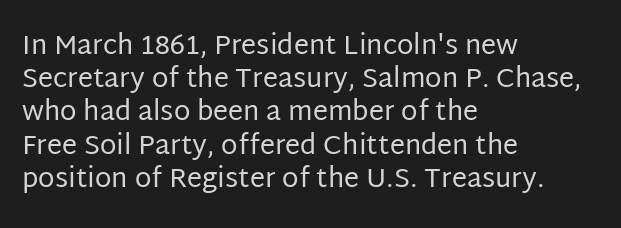
{"italic": "no", "bold": "no", "underline": "no", "align": "left", "line_spacing_ratio": 1.23, "letter_spacing": "normal", "letter_spacing_em": 0.0, "glyph_px": 27}
